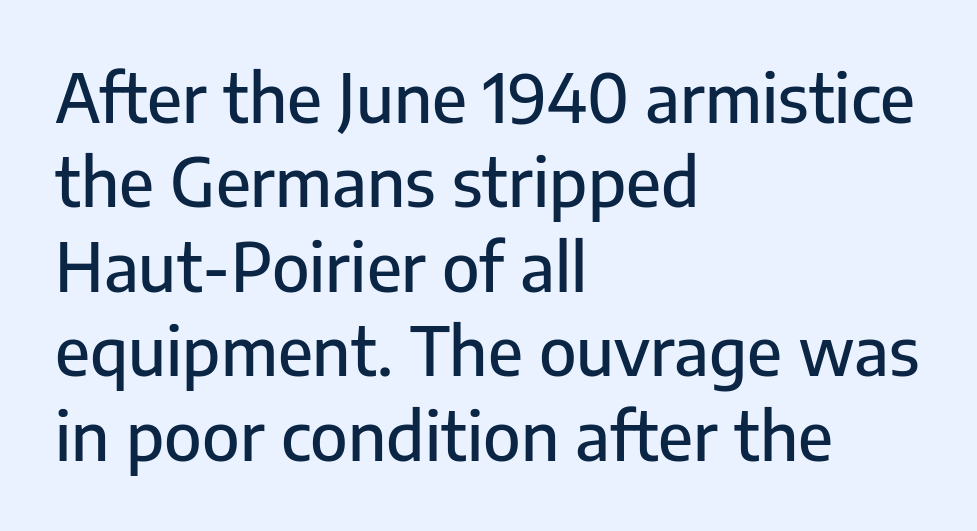
Successive baselines arrive at the customary interval. The line texture is even and compact thanks to regular tracking. Typographically, this falls in the sans-serif category. Varying glyph widths throughout — classic text-font behaviour. The foot of each line stays bare and open. Leftover space on each line is placed entirely after the last word.
